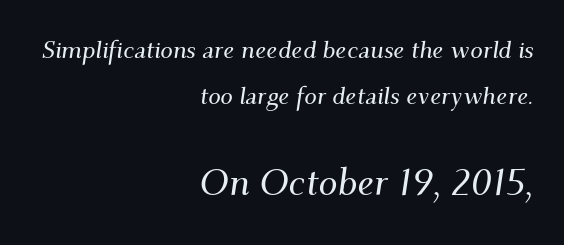
The image shows 38 px serif type, italic (leaning right); set right-aligned, line spacing 1.86x, normal letter spacing, not underlined; the second (bottom) block is 1.52x larger; medium stroke contrast and a small x-height.
